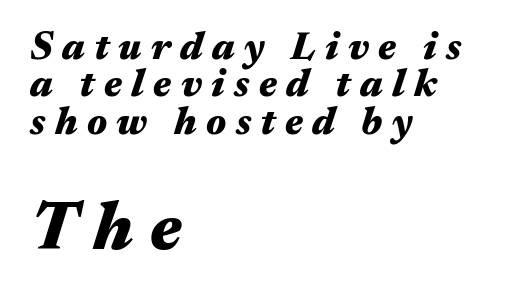
The glyphs have the mass of a bold cut. Regarding leading, the lines here are crowded together. The designer gave the closing block more size than the opening block. The font's italic variant was chosen for this text. Think of a printed novel: that variable character pitch is what you see here. Notice how the passage keeps a crisp vertical edge on the left only.
